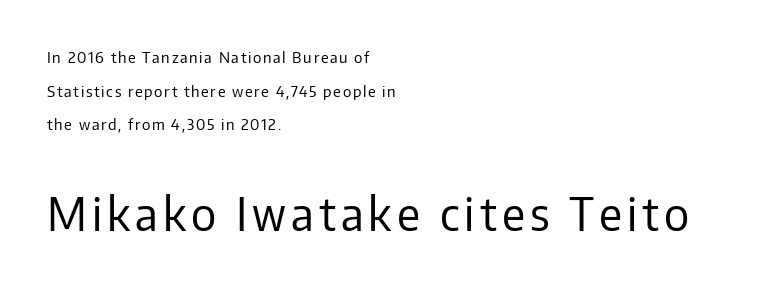
The image shows 45 px regular-weight sans-serif type, upright; set left-aligned, loose line spacing (2.24x), not underlined; the second (bottom) block is 3.0x larger; low stroke contrast and a medium x-height.
